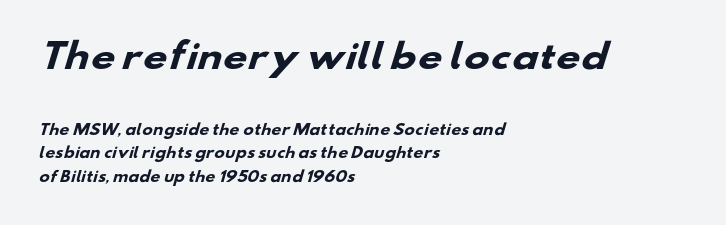
{"serif": "no", "bold": "yes", "weight": "heavy", "width": "wide", "stroke_contrast": "low", "x_height": "small", "monospaced": "no", "underline": "no", "align": "left", "line_spacing": "normal", "line_spacing_ratio": 1.67, "letter_spacing": "normal", "letter_spacing_em": 0.0, "larger_block": "first", "size_ratio": 2.43, "glyph_px": 34}
